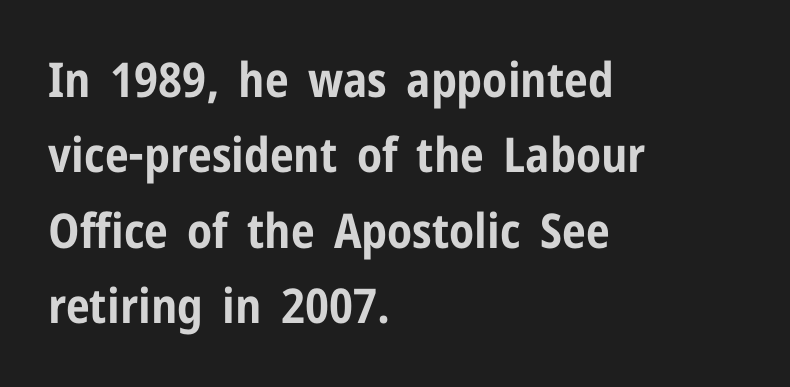
A typesetter would call this zero additional tracking. Students, observe: this is what conventionally led text looks like. The zone under the glyphs is completely vacant. Line beginnings align vertically; line endings do not.
